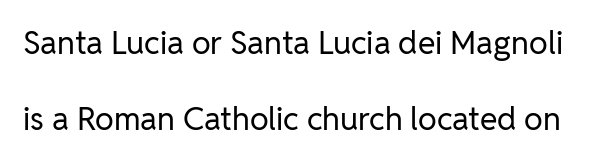
The image shows 32 px regular-weight sans-serif type, upright; set loose line spacing (2.36x), normal letter spacing, not underlined; low stroke contrast and a medium x-height.
